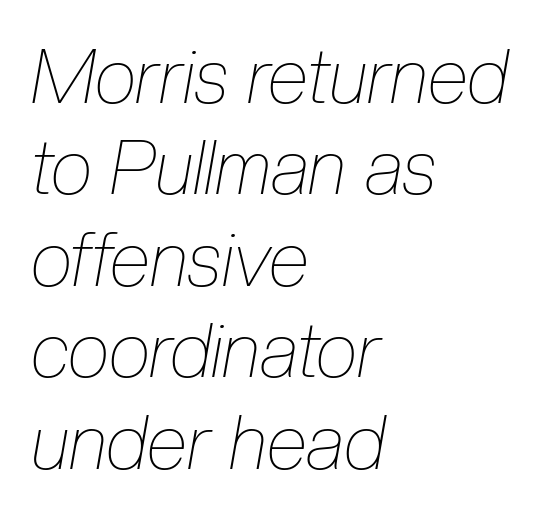
Clear beneath every line of the passage. The tracking reads as untouched default to a designer's eye. Is the type heavy? It reads as light-to-regular instead. One-word summary of the alignment: left. The face used here has a pronounced slope to its letters. Varying glyph widths throughout — classic text-font behaviour.
